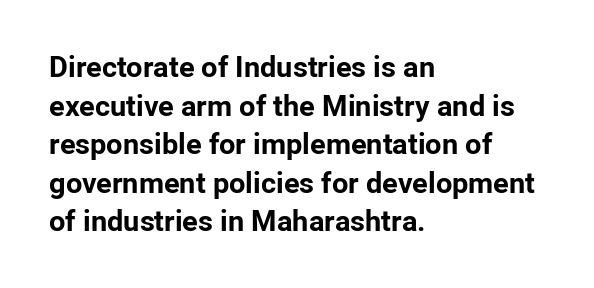
Q: Is the text bold? A: Yes.
Q: Is the text italic (slanted)? A: No, it is upright.
Q: Is the typeface a serif or a sans-serif typeface? A: Sans-serif.
Q: Is the text underlined? A: No.
Q: How is the paragraph aligned? A: Left-aligned.
Q: Is the spacing between letters normal or unusually wide? A: Normal.
Q: Is the spacing between lines tight, normal or loose? A: Normal.
Q: Width (condensed, normal, or wide)? A: Normal.
Q: Stroke contrast? A: Low.
Q: x-height? A: Medium.
Q: Monospaced? A: No.
